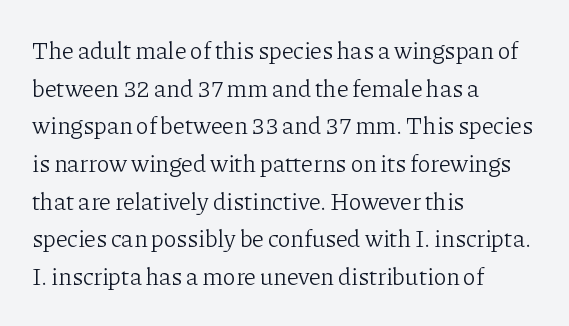
The image shows 24 px text type, upright; set left-aligned, normal line spacing (1.57x), normal letter spacing, not underlined.
